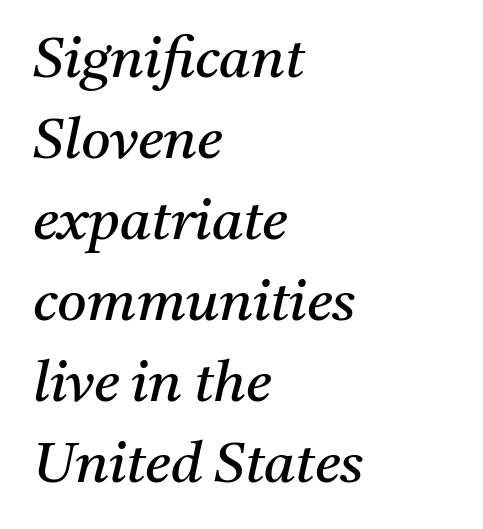
Does extra space separate the letters? No, they use regular spacing. Stroke thickness stays within the range of a standard reading face or lighter. Here the designer chose a conventional face with non-uniform glyph widths. No word sits above an underline.
